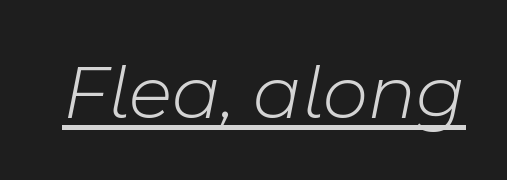
{"italic": "yes", "lean": "right", "slant_degrees": 11, "bold": "no", "weight": "light", "width": "normal", "stroke_contrast": "low", "x_height": "medium", "monospaced": "no", "underline": "yes", "letter_spacing": "normal", "letter_spacing_em": 0.0, "glyph_px": 78}
